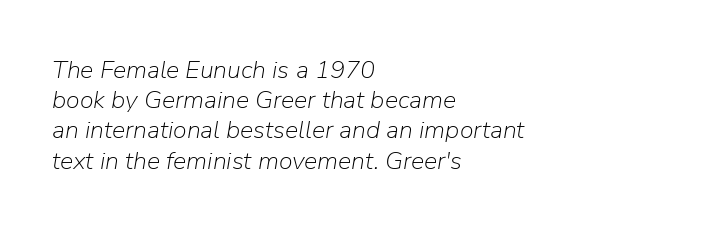
The lines are quadded left. Observe the lean: these are italic letterforms. Nobody touched the tracking dial on this one. Stems here are at most as thick as an everyday book face.
